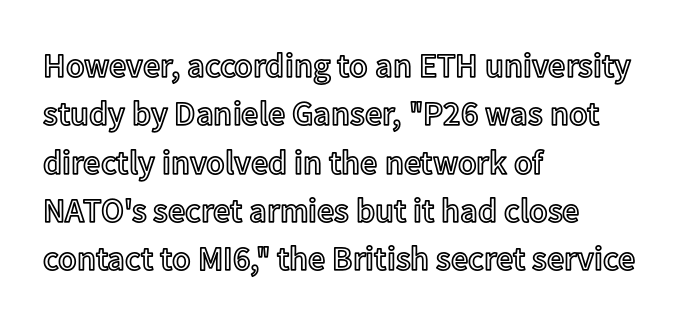
Q: Is the text italic (slanted)? A: No, it is upright.
Q: Is the text underlined? A: No.
Q: How is the paragraph aligned? A: Left-aligned.
Q: Is the spacing between letters normal or unusually wide? A: Normal.
Q: Is the spacing between lines tight, normal or loose? A: Normal.
Q: Width (condensed, normal, or wide)? A: Normal.
Q: x-height? A: Medium.
Q: Monospaced? A: No.
